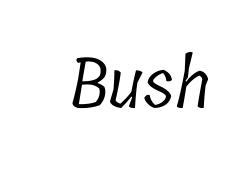
Q: Is the text bold? A: No.
Q: Is the typeface a serif or a sans-serif typeface? A: Serif.
Q: Is the text underlined? A: No.
Q: Is the spacing between letters normal or unusually wide? A: Normal.
Q: Width (condensed, normal, or wide)? A: Condensed.
Q: Stroke contrast? A: Low.
Q: x-height? A: Medium.
Q: Monospaced? A: No.
